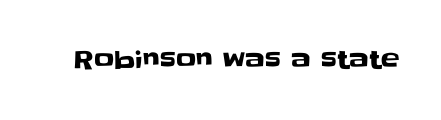
Q: Is the text italic (slanted)? A: No, it is upright.
Q: Is the text underlined? A: No.
Q: Is the spacing between letters normal or unusually wide? A: Normal.
